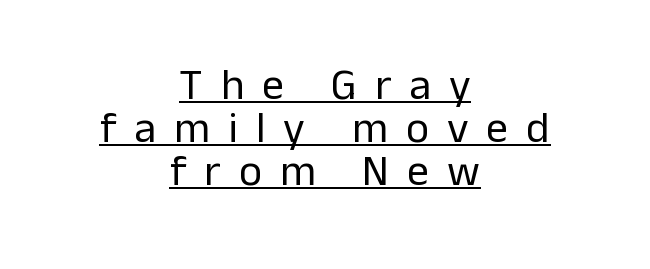
The image shows 44 px regular-weight sans-serif type, upright; set centered, tight line spacing (0.98x), unusually wide letter spacing (+0.41 em), underlined; low stroke contrast and a medium x-height.
